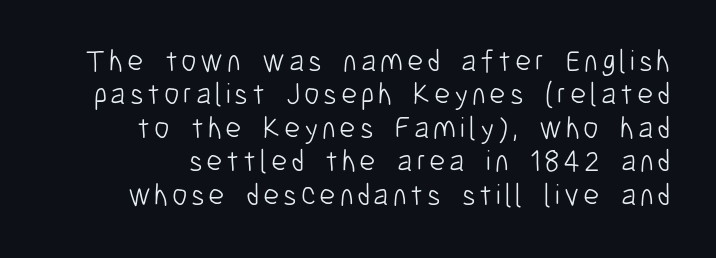
The image shows 31 px light, condensed sans-serif type, upright; set tight line spacing (1.08x), not underlined; low stroke contrast and a medium x-height.
